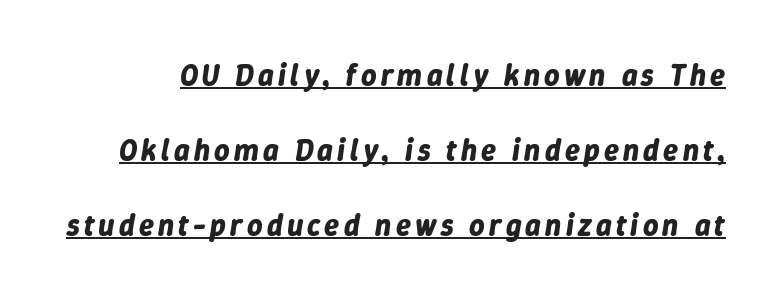
This sample uses an oblique cut, with every glyph tilted off the vertical. In terms of leading, this rendering errs on the spacious side. This is underlined copy, the kind a proofreader might mark for attention. You could not count columns in this text — the font is proportionally spaced. Stroke thickness is high; the sample reads as a true bold.
